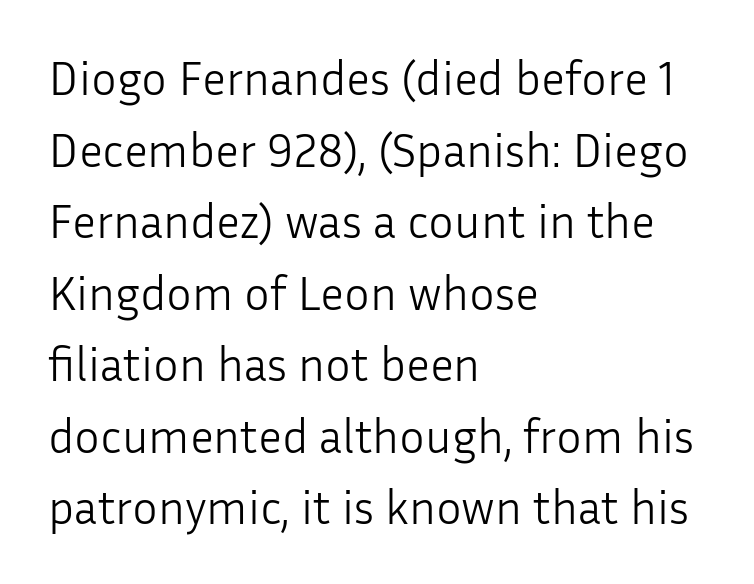
Check the space under the baseline: it is left empty. Think standard paragraph weight, or any step lighter than that. Regarding serifs, this sample does without them. No extra tracking has been applied to these lines. A roman cut, with each character standing at attention. Is this a fixed-width face? No — the glyphs have proportional, varying widths.
